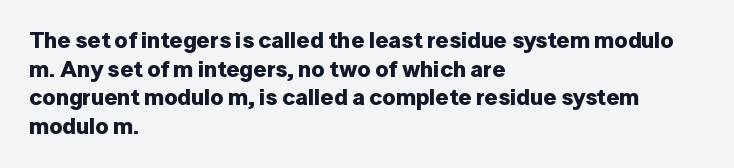
Q: Is the text bold? A: Yes.
Q: Is the text italic (slanted)? A: No, it is upright.
Q: Is the text underlined? A: No.
Q: How is the paragraph aligned? A: Left-aligned.
Q: Is the spacing between letters normal or unusually wide? A: Normal.
